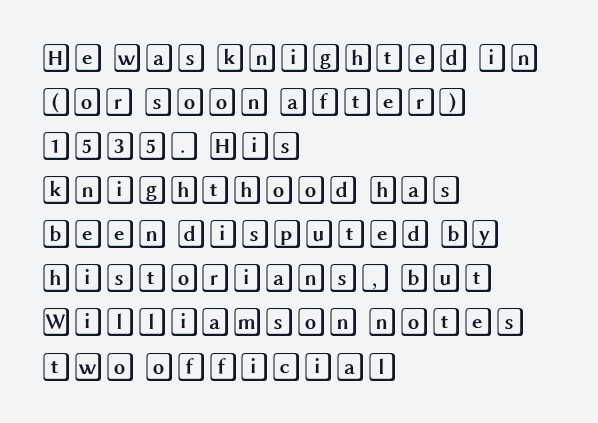
{"italic": "no", "width": "wide", "x_height": "large", "underline": "no", "align": "left", "line_spacing": "normal", "line_spacing_ratio": 1.52, "letter_spacing": "normal", "letter_spacing_em": 0.0, "glyph_px": 29}
